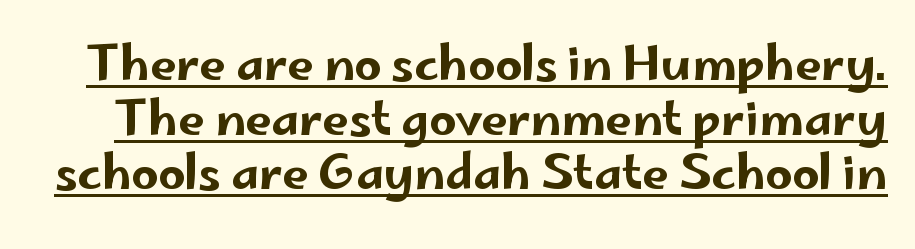
The image shows 47 px wide sans-serif type, upright; set line spacing 1.16x, normal letter spacing, underlined; low stroke contrast and a small x-height.
